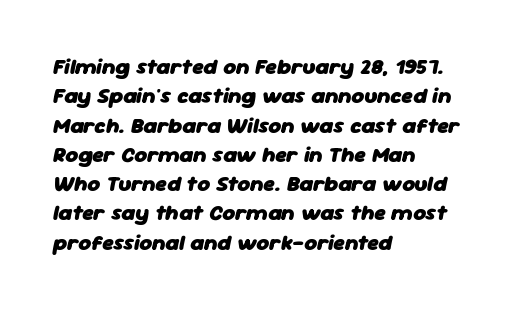
Q: Is the text bold? A: Yes.
Q: Is the text italic (slanted)? A: Yes, it leans right by about 11 degrees.
Q: Is the text underlined? A: No.
Q: How is the paragraph aligned? A: Left-aligned.
Q: Is the spacing between letters normal or unusually wide? A: Normal.
Q: Is the spacing between lines tight, normal or loose? A: Normal.
